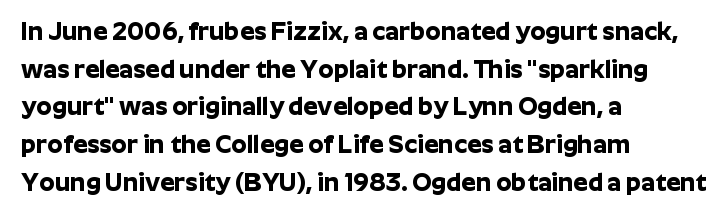
{"italic": "no", "bold": "yes", "underline": "no", "align": "left", "line_spacing": "normal", "line_spacing_ratio": 1.51, "letter_spacing": "normal", "letter_spacing_em": 0.0, "glyph_px": 25}
